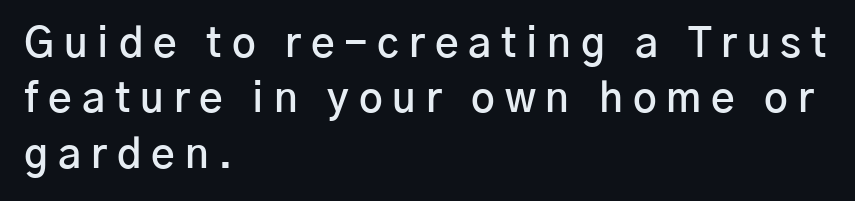
Q: Is the text bold? A: Semi-bold.
Q: Is the text italic (slanted)? A: No, it is upright.
Q: Is the typeface a serif or a sans-serif typeface? A: Sans-serif.
Q: Is the text underlined? A: No.
Q: How is the paragraph aligned? A: Left-aligned.
Q: Is the spacing between letters normal or unusually wide? A: Unusually wide.
Q: Is the spacing between lines tight, normal or loose? A: Normal.
Q: Width (condensed, normal, or wide)? A: Normal.
Q: Stroke contrast? A: Low.
Q: x-height? A: Medium.
Q: Monospaced? A: No.
